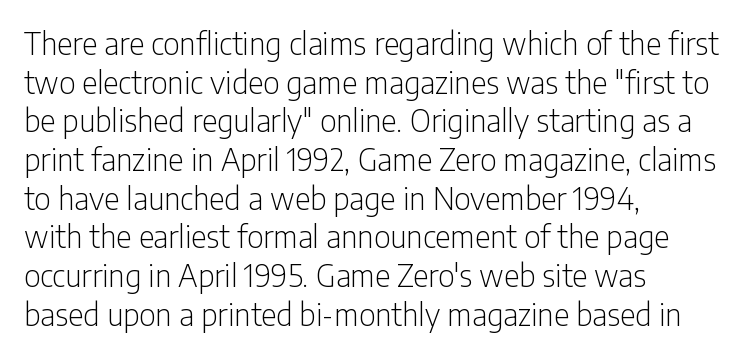
Q: Is the text bold? A: No.
Q: Is the text italic (slanted)? A: No, it is upright.
Q: Is the typeface a serif or a sans-serif typeface? A: Sans-serif.
Q: Is the text underlined? A: No.
Q: How is the paragraph aligned? A: Left-aligned.
Q: Is the spacing between letters normal or unusually wide? A: Normal.
Q: Is the spacing between lines tight, normal or loose? A: Normal.
Q: Width (condensed, normal, or wide)? A: Condensed.
Q: Stroke contrast? A: Low.
Q: x-height? A: Medium.
Q: Monospaced? A: No.
